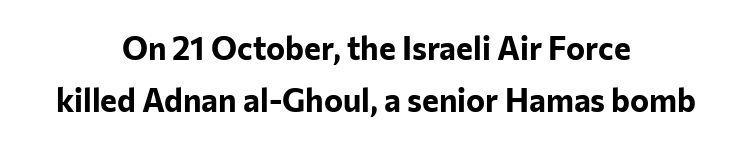
{"serif": "no", "italic": "no", "bold": "yes", "weight": "bold", "width": "normal", "stroke_contrast": "low", "x_height": "medium", "monospaced": "no", "underline": "no", "align": "center", "line_spacing": "normal", "line_spacing_ratio": 1.63, "letter_spacing": "normal", "letter_spacing_em": 0.0, "glyph_px": 32}
